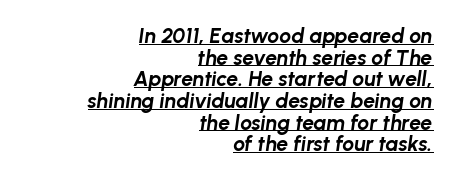
Q: Is the text bold? A: Yes.
Q: Is the text italic (slanted)? A: Yes, it leans right by about 8 degrees.
Q: Is the text underlined? A: Yes.
Q: How is the paragraph aligned? A: Right-aligned.
Q: Is the spacing between letters normal or unusually wide? A: Normal.
Q: Is the spacing between lines tight, normal or loose? A: Tight.
